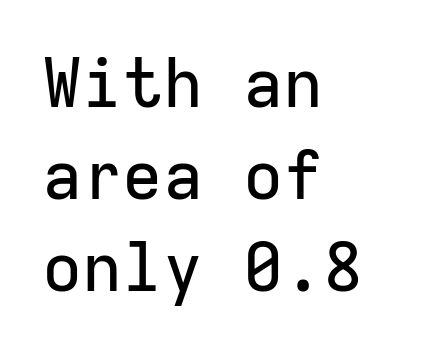
{"serif": "no", "italic": "no", "width": "normal", "stroke_contrast": "low", "x_height": "medium", "monospaced": "yes", "underline": "no", "align": "left", "line_spacing": "normal", "line_spacing_ratio": 1.37, "letter_spacing": "normal", "letter_spacing_em": 0.0, "glyph_px": 67}
